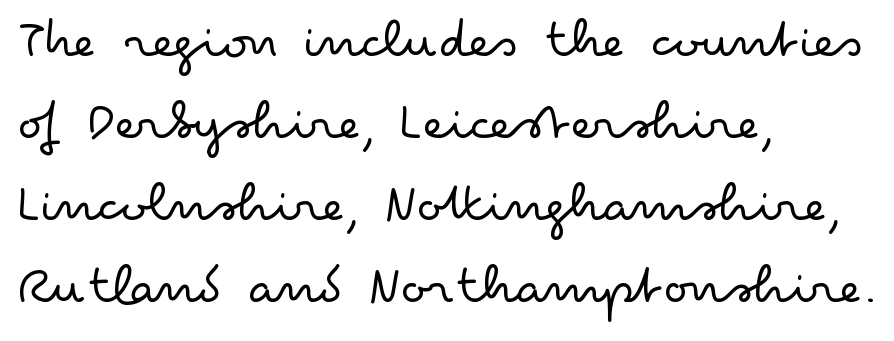
Observe the ordinary spacing: letters are neighbours, not strangers. Beneath every word, the page is bare. A typesetter would call this proportional, since set widths differ per character. The font's upright variant was chosen for this text. All the whitespace from short lines collects on the right.
